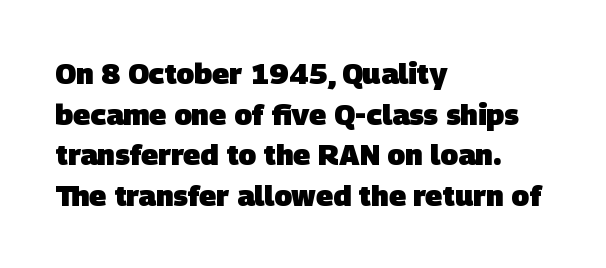
{"serif": "no", "bold": "yes", "weight": "heavy", "width": "normal", "stroke_contrast": "low", "x_height": "large", "monospaced": "no", "underline": "no", "align": "left", "line_spacing": "normal", "line_spacing_ratio": 1.4, "letter_spacing": "normal", "letter_spacing_em": 0.0, "glyph_px": 29}
